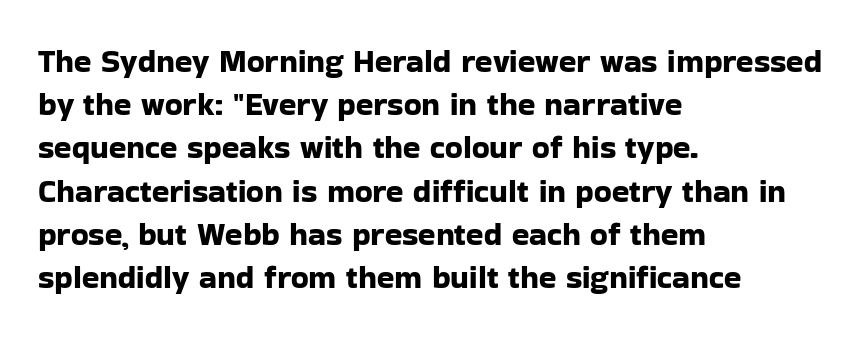
{"serif": "no", "italic": "no", "width": "normal", "stroke_contrast": "low", "x_height": "medium", "monospaced": "no", "underline": "no", "align": "left", "line_spacing": "normal", "line_spacing_ratio": 1.35, "letter_spacing": "normal", "letter_spacing_em": 0.0, "glyph_px": 32}
